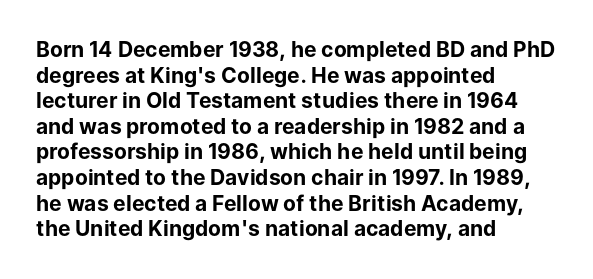
Q: Is the text bold? A: Yes.
Q: Is the text italic (slanted)? A: No, it is upright.
Q: Is the text underlined? A: No.
Q: How is the paragraph aligned? A: Left-aligned.
Q: Is the spacing between letters normal or unusually wide? A: Normal.
